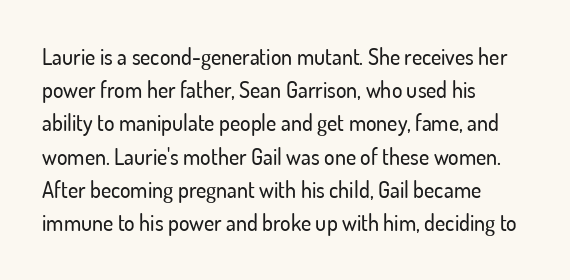
These lines keep a tight, regular rhythm from letter to letter. Vertical spacing — default. No word sits above an underline. The setting favours the left margin, as ordinary paragraphs usually do. The font's upright variant was chosen for this text.
